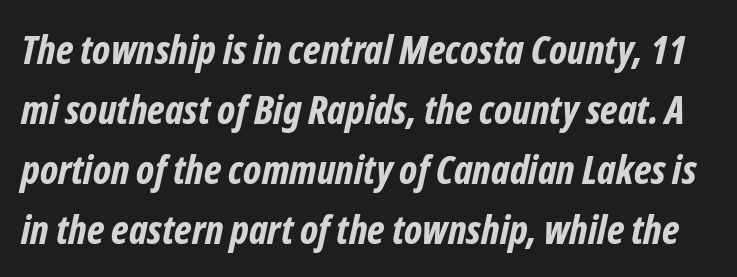
The image shows 40 px bold, condensed sans-serif type; set normal line spacing (1.5x), normal letter spacing, not underlined; low stroke contrast and a medium x-height.
